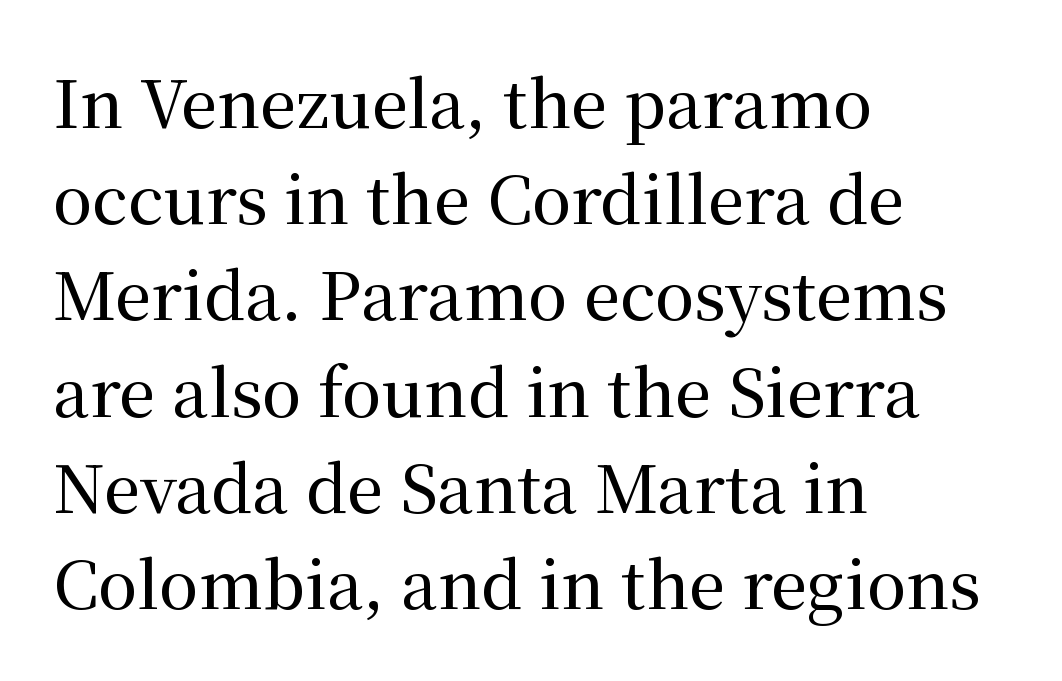
Q: Is the text italic (slanted)? A: No, it is upright.
Q: Is the typeface a serif or a sans-serif typeface? A: Serif.
Q: Is the text underlined? A: No.
Q: How is the paragraph aligned? A: Left-aligned.
Q: Is the spacing between letters normal or unusually wide? A: Normal.
Q: Is the spacing between lines tight, normal or loose? A: Normal.
Q: Width (condensed, normal, or wide)? A: Normal.
Q: Stroke contrast? A: Medium.
Q: x-height? A: Medium.
Q: Monospaced? A: No.
